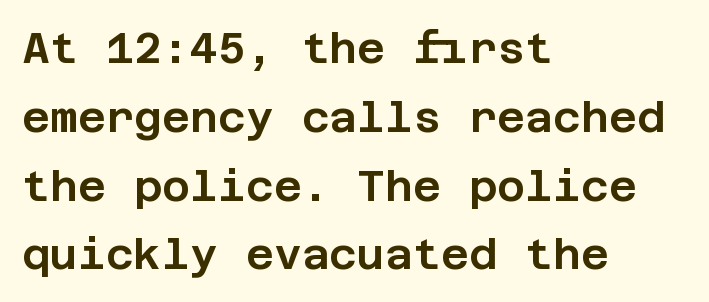
{"serif": "no", "italic": "no", "width": "normal", "stroke_contrast": "low", "x_height": "large", "underline": "no", "align": "left", "line_spacing": "normal", "line_spacing_ratio": 1.6, "letter_spacing": "normal", "letter_spacing_em": 0.0, "glyph_px": 43}
